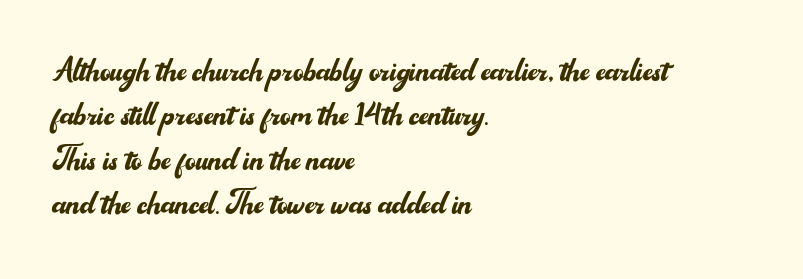
Think of a printed novel: that variable character pitch is what you see here. This sample uses plain, unmodified letter spacing. Closely set lines give the paragraph a compact silhouette. Counters stay open thanks to moderate or lighter strokes. A student would call this left alignment; a typographer would say flush left, rag right.
